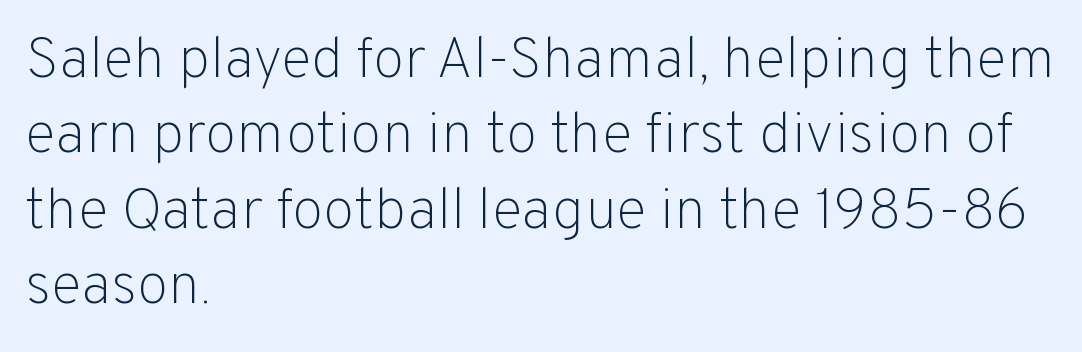
Just letters on the line, the space beneath them empty. The lines are quadded left. The typesetting does not lean heavy: it is not bold. It's the straight-up-and-down kind of type.
